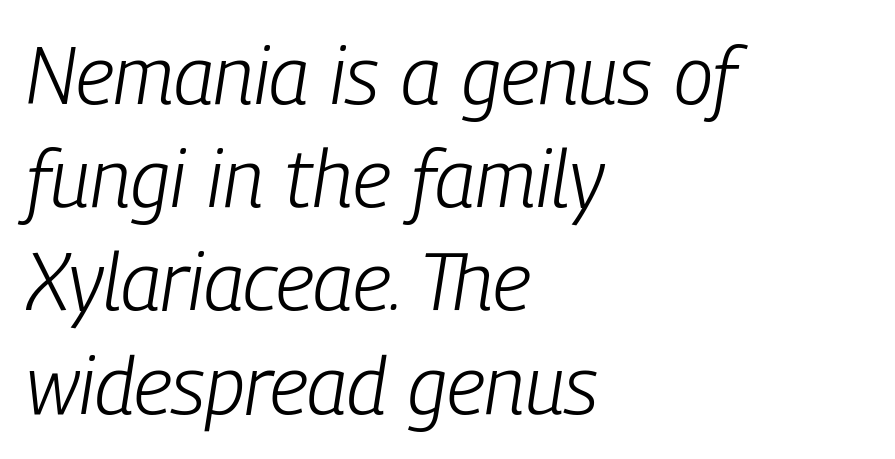
Q: Is the text bold? A: No.
Q: Is the text italic (slanted)? A: Yes, it leans right by about 9 degrees.
Q: Is the text underlined? A: No.
Q: How is the paragraph aligned? A: Left-aligned.
Q: Is the spacing between letters normal or unusually wide? A: Normal.
Q: Is the spacing between lines tight, normal or loose? A: Normal.
Q: Width (condensed, normal, or wide)? A: Condensed.
Q: Stroke contrast? A: Low.
Q: x-height? A: Medium.
Q: Monospaced? A: No.
